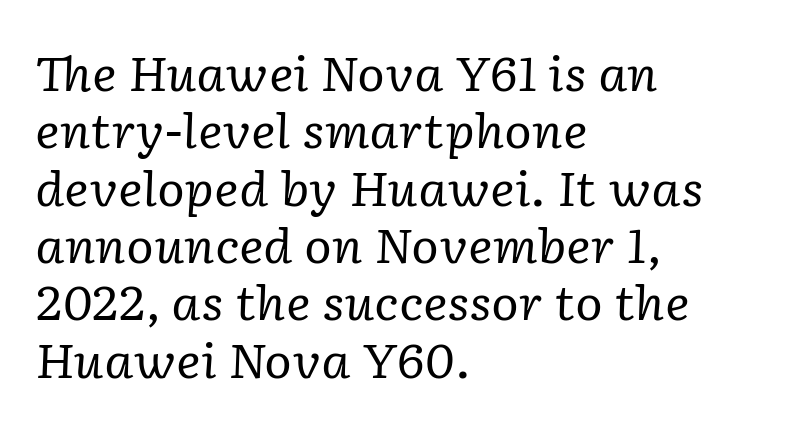
Q: Is the text bold? A: No.
Q: Is the text italic (slanted)? A: Yes, it leans right by about 2 degrees.
Q: Is the typeface a serif or a sans-serif typeface? A: Serif.
Q: Is the text underlined? A: No.
Q: How is the paragraph aligned? A: Left-aligned.
Q: Is the spacing between letters normal or unusually wide? A: Normal.
Q: Width (condensed, normal, or wide)? A: Normal.
Q: Stroke contrast? A: Low.
Q: x-height? A: Medium.
Q: Monospaced? A: No.
